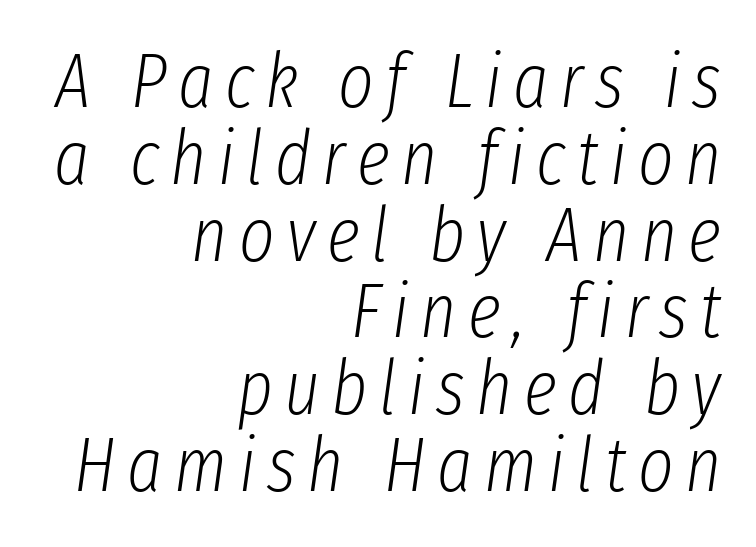
Q: Is the text bold? A: No.
Q: Is the text italic (slanted)? A: Yes, it leans right by about 8 degrees.
Q: Is the text underlined? A: No.
Q: How is the paragraph aligned? A: Right-aligned.
Q: Is the spacing between lines tight, normal or loose? A: Tight.
Q: Width (condensed, normal, or wide)? A: Condensed.
Q: Stroke contrast? A: Low.
Q: x-height? A: Medium.
Q: Monospaced? A: No.
